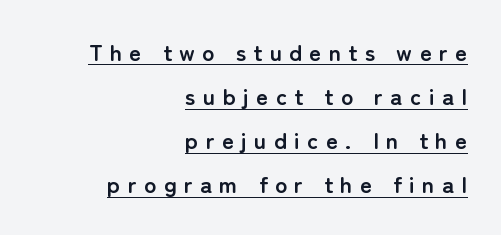
The image shows 23 px bold type, upright; set right-aligned, loose line spacing (1.92x), unusually wide letter spacing (+0.32 em), underlined.
